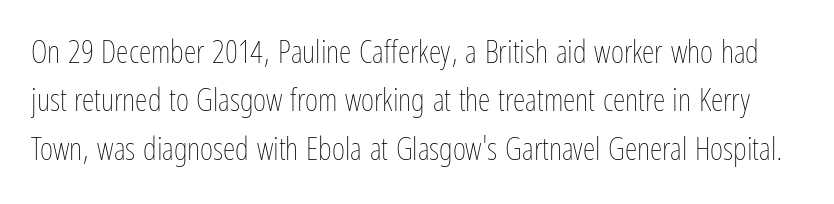
{"italic": "no", "bold": "no", "weight": "thin", "width": "condensed", "stroke_contrast": "low", "x_height": "medium", "monospaced": "no", "underline": "no", "line_spacing": "normal", "line_spacing_ratio": 1.51, "letter_spacing": "normal", "letter_spacing_em": 0.0, "glyph_px": 32}
